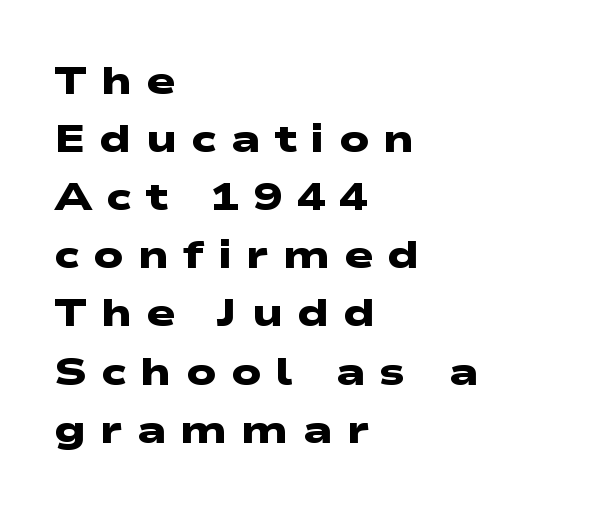
The image shows 39 px heavy, wide sans-serif type; set left-aligned, normal line spacing (1.49x), unusually wide letter spacing (+0.35 em), not underlined; low stroke contrast and a medium x-height.
